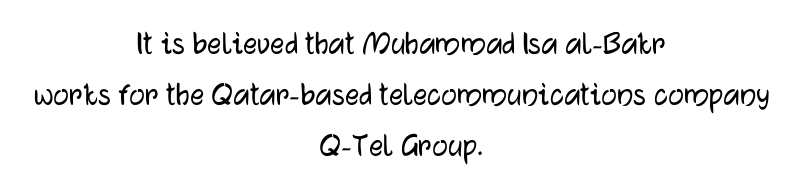
{"serif": "no", "italic": "no", "width": "normal", "stroke_contrast": "low", "x_height": "medium", "monospaced": "no", "underline": "no", "align": "center", "line_spacing": "normal", "line_spacing_ratio": 1.46, "letter_spacing": "normal", "letter_spacing_em": 0.0, "glyph_px": 35}
